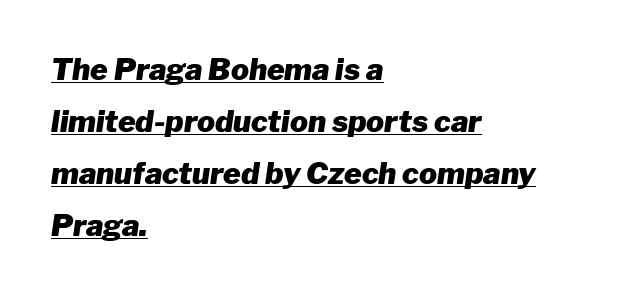
Q: Is the text bold? A: Yes.
Q: Is the text italic (slanted)? A: Yes, it leans right by about 8 degrees.
Q: Is the text underlined? A: Yes.
Q: How is the paragraph aligned? A: Left-aligned.
Q: Is the spacing between letters normal or unusually wide? A: Normal.
Q: Width (condensed, normal, or wide)? A: Normal.
Q: Stroke contrast? A: Low.
Q: x-height? A: Medium.
Q: Monospaced? A: No.
